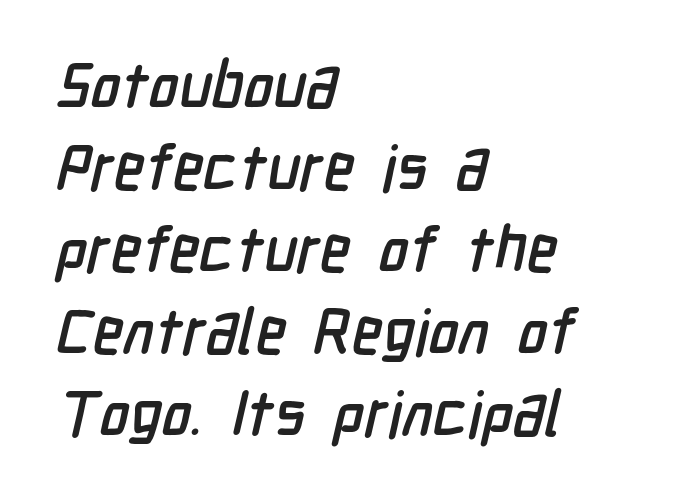
The image shows 63 px condensed sans-serif type; set left-aligned, normal line spacing (1.3x), normal letter spacing, not underlined; low stroke contrast and a medium x-height.
